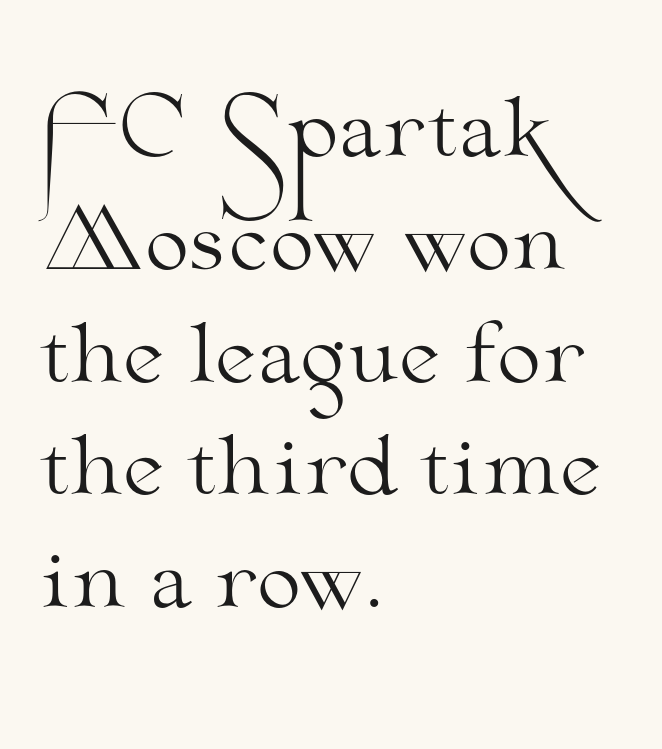
The image shows 80 px light, wide serif type, upright; set left-aligned, normal line spacing (1.41x), normal letter spacing, not underlined; medium stroke contrast and a small x-height.
